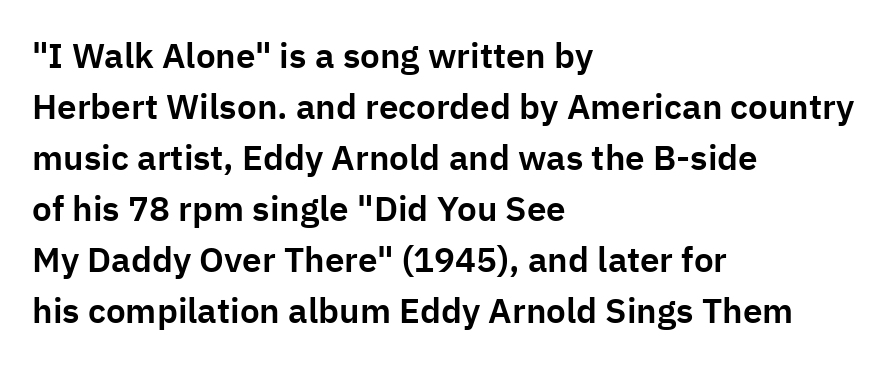
Q: Is the text italic (slanted)? A: No, it is upright.
Q: Is the typeface a serif or a sans-serif typeface? A: Sans-serif.
Q: Is the text underlined? A: No.
Q: How is the paragraph aligned? A: Left-aligned.
Q: Is the spacing between letters normal or unusually wide? A: Normal.
Q: Is the spacing between lines tight, normal or loose? A: Normal.
Q: Width (condensed, normal, or wide)? A: Normal.
Q: Stroke contrast? A: Low.
Q: x-height? A: Medium.
Q: Monospaced? A: No.
